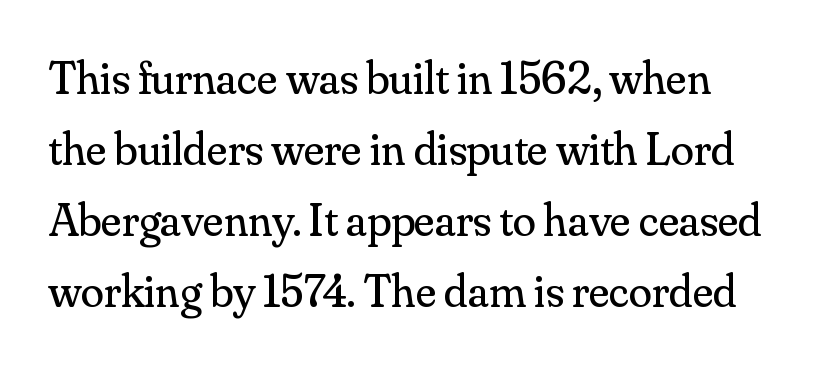
{"serif": "yes", "italic": "no", "bold": "no", "weight": "regular", "width": "normal", "stroke_contrast": "medium", "x_height": "small", "monospaced": "no", "underline": "no", "line_spacing": "normal", "line_spacing_ratio": 1.51, "letter_spacing": "normal", "letter_spacing_em": 0.0, "glyph_px": 47}
